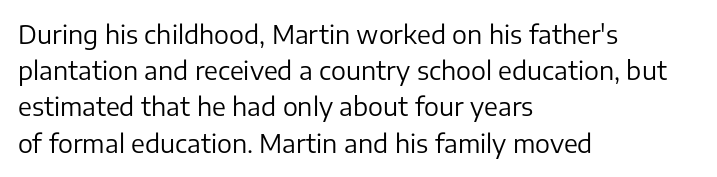
The image shows 25 px text type, upright; set left-aligned, normal line spacing (1.45x), normal letter spacing, not underlined.
